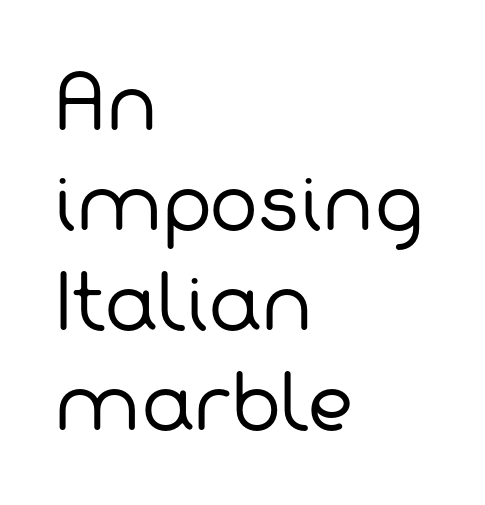
Q: Is the text bold? A: No.
Q: Is the typeface a serif or a sans-serif typeface? A: Sans-serif.
Q: Is the text underlined? A: No.
Q: How is the paragraph aligned? A: Left-aligned.
Q: Is the spacing between letters normal or unusually wide? A: Normal.
Q: Is the spacing between lines tight, normal or loose? A: Normal.
Q: Width (condensed, normal, or wide)? A: Normal.
Q: Stroke contrast? A: Low.
Q: x-height? A: Medium.
Q: Monospaced? A: No.
